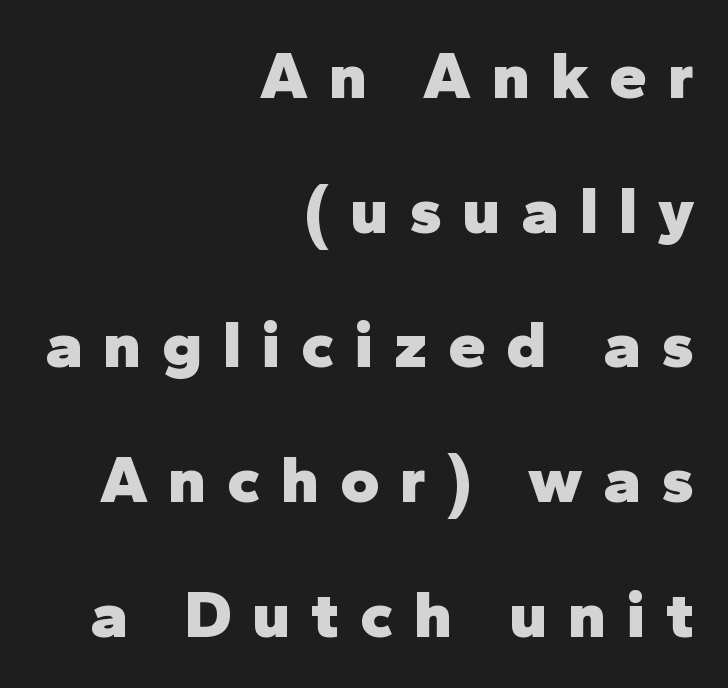
The image shows 67 px heavy sans-serif type, upright; set right-aligned, loose line spacing (2.01x), unusually wide letter spacing (+0.31 em), not underlined; low stroke contrast and a medium x-height.
